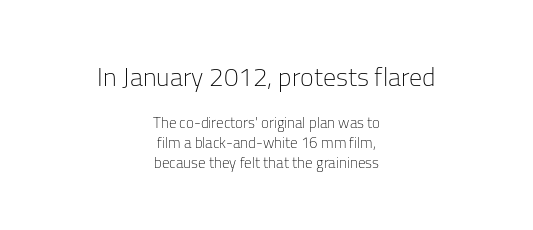
{"italic": "no", "bold": "no", "underline": "no", "align": "center", "line_spacing": "normal", "line_spacing_ratio": 1.35, "letter_spacing": "normal", "letter_spacing_em": 0.0, "larger_block": "first", "size_ratio": 1.73, "glyph_px": 26}
